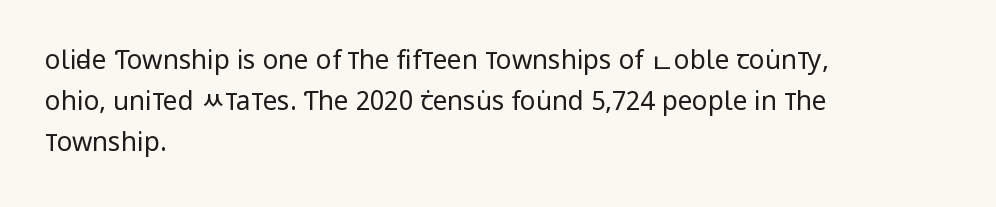
Q: Is the text bold? A: No.
Q: Is the text italic (slanted)? A: No, it is upright.
Q: Is the text underlined? A: No.
Q: How is the paragraph aligned? A: Left-aligned.
Q: Is the spacing between letters normal or unusually wide? A: Normal.
Q: Is the spacing between lines tight, normal or loose? A: Normal.
